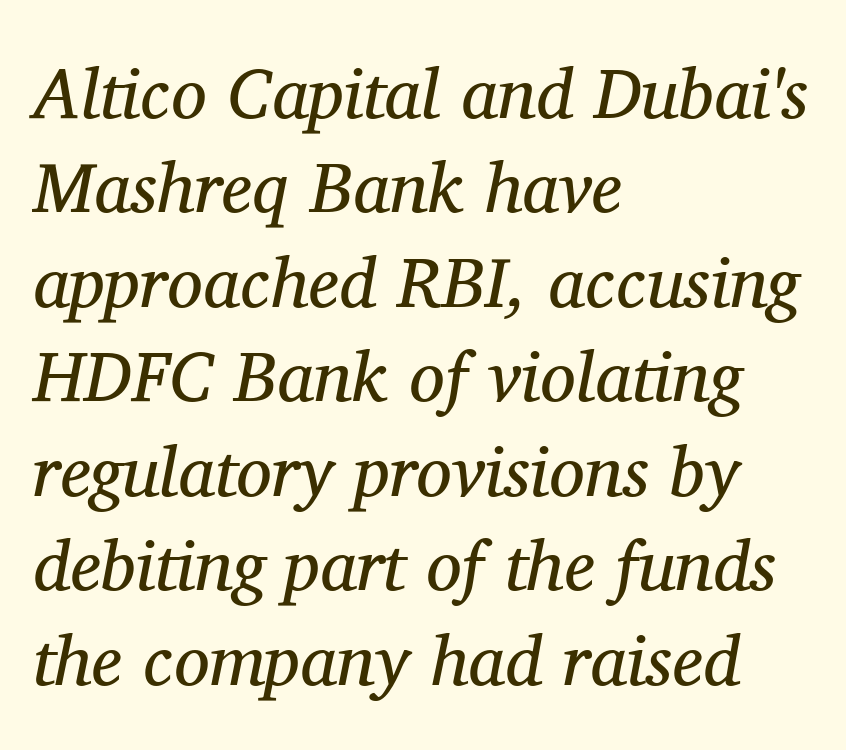
The image shows 71 px regular-weight serif type, italic (leaning right); set left-aligned, normal line spacing (1.33x), normal letter spacing, not underlined; medium stroke contrast and a medium x-height.
